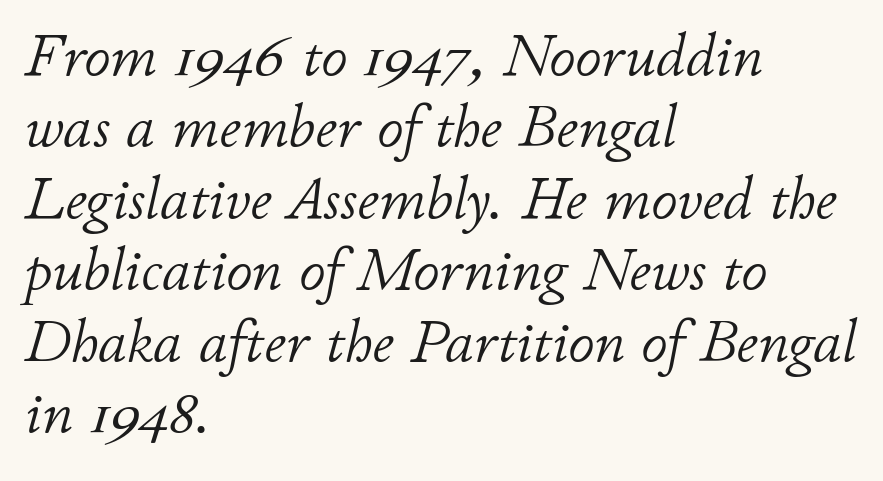
{"italic": "yes", "lean": "right", "slant_degrees": 11, "bold": "no", "weight": "light", "width": "normal", "stroke_contrast": "low", "x_height": "small", "monospaced": "no", "underline": "no", "align": "left", "line_spacing_ratio": 1.21, "letter_spacing": "normal", "letter_spacing_em": 0.0, "glyph_px": 59}
